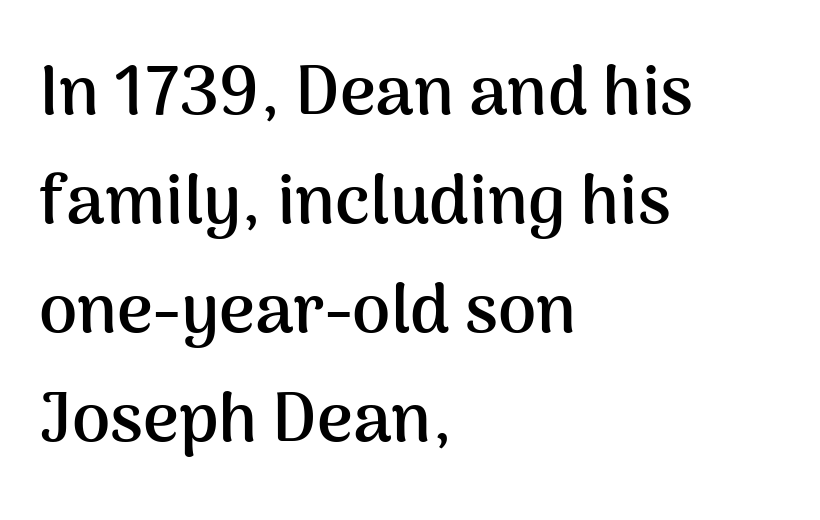
Q: Is the text bold? A: Yes.
Q: Is the text italic (slanted)? A: No, it is upright.
Q: Is the typeface a serif or a sans-serif typeface? A: Sans-serif.
Q: Is the text underlined? A: No.
Q: How is the paragraph aligned? A: Left-aligned.
Q: Is the spacing between letters normal or unusually wide? A: Normal.
Q: Is the spacing between lines tight, normal or loose? A: Normal.
Q: Width (condensed, normal, or wide)? A: Normal.
Q: Stroke contrast? A: Medium.
Q: x-height? A: Medium.
Q: Monospaced? A: No.
